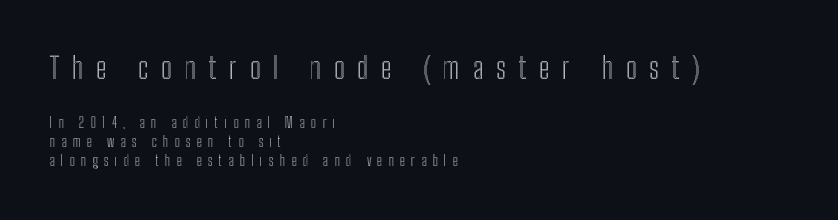
{"italic": "no", "width": "condensed", "x_height": "medium", "monospaced": "no", "underline": "no", "align": "left", "line_spacing": "normal", "line_spacing_ratio": 1.39, "letter_spacing": "wide", "letter_spacing_em": 0.44, "larger_block": "first", "size_ratio": 2.07, "glyph_px": 29}
